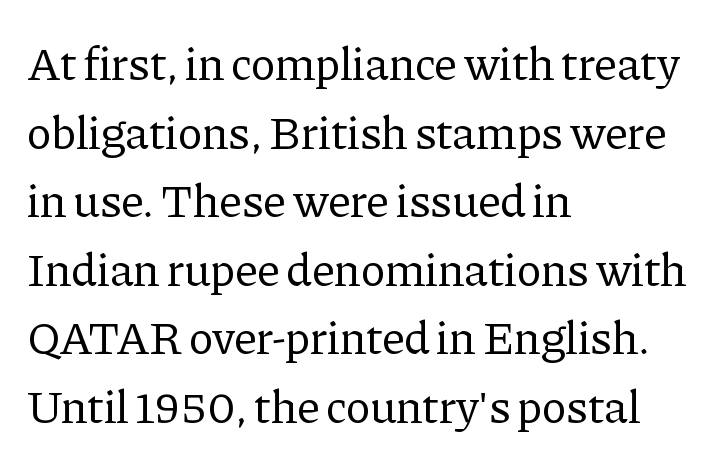
These lines were composed using upright roman letters. Classification — serif. The lines in this sample share a left origin and differ only in where they stop. The line-height multiplier appears to be the usual default. Nobody drew a line under any word here.
